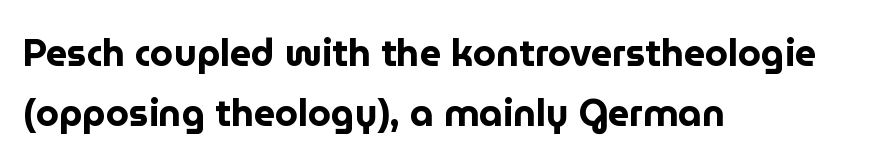
Font category for this specimen: sans-serif. Heavy-handed strokes throughout: this text is bold. This rendering features lettering with no underline. Which margin do the lines hug? The left one — the right edge is uneven. It's the straight-up-and-down kind of type.
